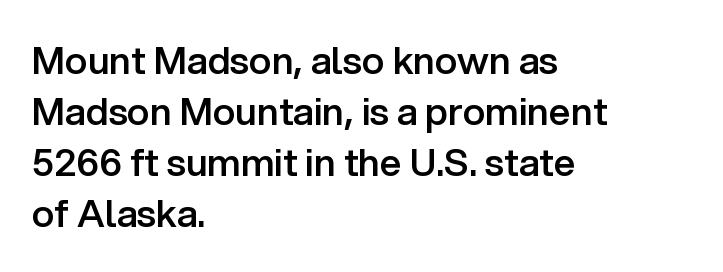
Type without underlining. The ragged edge is on the right, which tells us the setting is flush left. Compared with an ordinary text face, these strokes are moderately heavier — a semibold. The rendering uses natural spacing where letterforms have individual widths.
